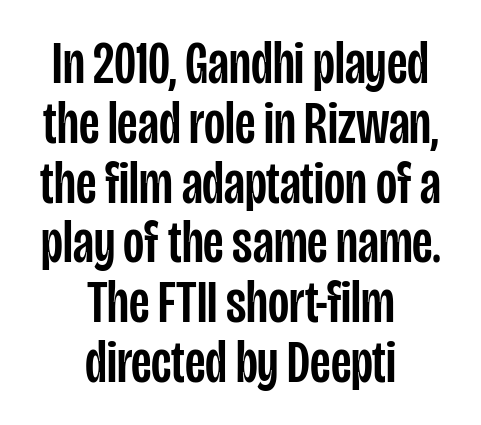
Q: Is the text italic (slanted)? A: No, it is upright.
Q: Is the typeface a serif or a sans-serif typeface? A: Sans-serif.
Q: Is the text underlined? A: No.
Q: How is the paragraph aligned? A: Centered.
Q: Is the spacing between letters normal or unusually wide? A: Normal.
Q: Is the spacing between lines tight, normal or loose? A: Tight.
Q: Width (condensed, normal, or wide)? A: Condensed.
Q: Stroke contrast? A: Low.
Q: x-height? A: Large.
Q: Monospaced? A: No.
